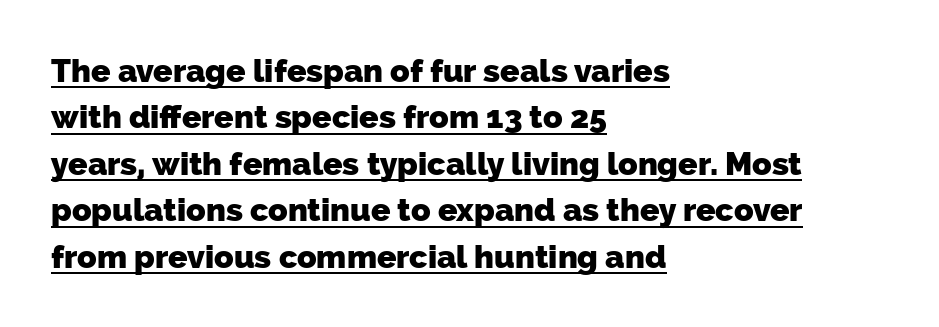
The image shows 32 px heavy sans-serif type; set left-aligned, normal line spacing (1.45x), normal letter spacing, underlined; low stroke contrast and a medium x-height.
